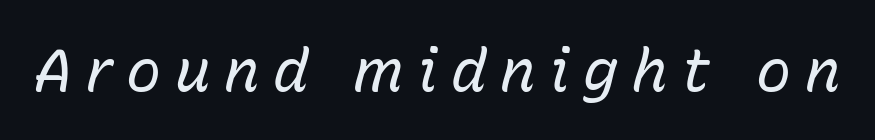
Q: Is the text bold? A: No.
Q: Is the text italic (slanted)? A: Yes, it leans right by about 15 degrees.
Q: Is the text underlined? A: No.
Q: Is the spacing between letters normal or unusually wide? A: Unusually wide.
Q: Width (condensed, normal, or wide)? A: Normal.
Q: Stroke contrast? A: Low.
Q: x-height? A: Medium.
Q: Monospaced? A: No.
